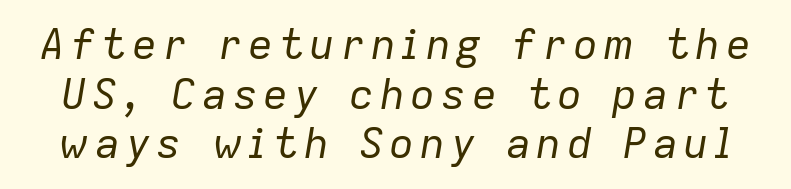
The image shows 42 px regular-weight type, italic (leaning right); set line spacing 1.18x, not underlined; low stroke contrast and a medium x-height.
